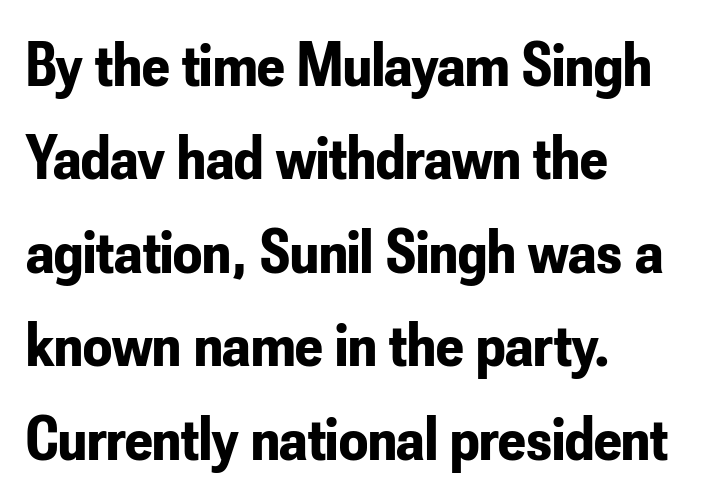
Q: Is the text bold? A: Yes.
Q: Is the text italic (slanted)? A: No, it is upright.
Q: Is the typeface a serif or a sans-serif typeface? A: Sans-serif.
Q: Is the text underlined? A: No.
Q: How is the paragraph aligned? A: Left-aligned.
Q: Is the spacing between letters normal or unusually wide? A: Normal.
Q: Is the spacing between lines tight, normal or loose? A: Normal.
Q: Width (condensed, normal, or wide)? A: Condensed.
Q: Stroke contrast? A: Low.
Q: x-height? A: Small.
Q: Monospaced? A: No.
